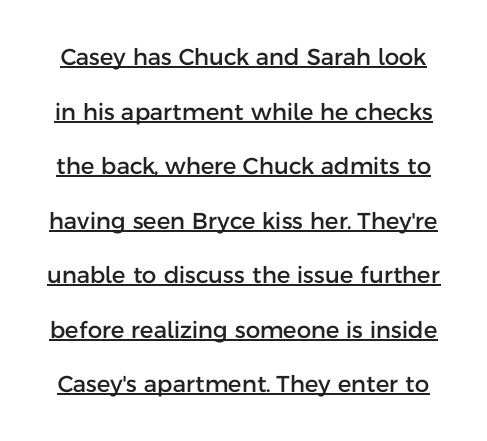
In terms of posture, this sample is upright. Students, observe: this is what heavily led, spacious text looks like. A typographer would call this underscored text. Nothing unusual about the tracking: characters are spaced as the font intends.
